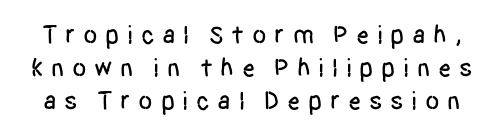
The image shows 26 px text type, upright; set normal line spacing (1.27x), unusually wide letter spacing (+0.29 em), not underlined.
